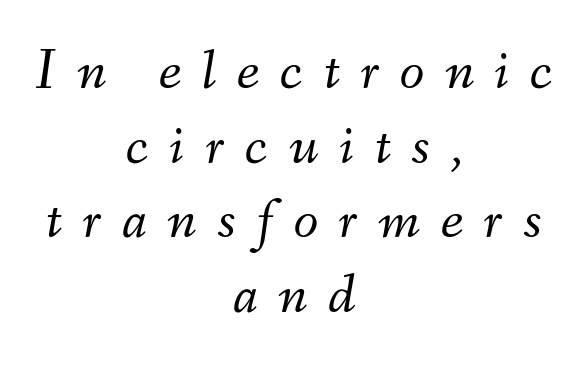
{"italic": "yes", "lean": "right", "slant_degrees": 9, "bold": "no", "weight": "light", "width": "normal", "stroke_contrast": "medium", "x_height": "small", "monospaced": "no", "underline": "no", "align": "center", "line_spacing": "normal", "line_spacing_ratio": 1.31, "letter_spacing": "wide", "letter_spacing_em": 0.36, "glyph_px": 57}
